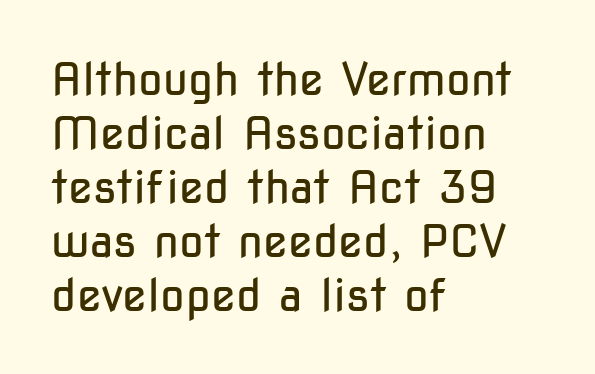
{"serif": "no", "italic": "no", "bold": "no", "weight": "regular", "width": "condensed", "stroke_contrast": "low", "x_height": "medium", "monospaced": "no", "underline": "no", "align": "left", "line_spacing_ratio": 1.2, "letter_spacing": "normal", "letter_spacing_em": 0.0, "glyph_px": 45}
